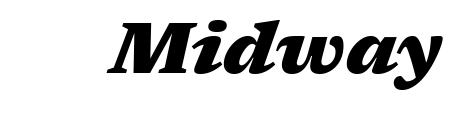
These words are printed bold, with thick strokes throughout. What stands out about the letter spacing? Nothing — it is the standard amount. Do the characters align in a grid? No, the font is proportional. The glyphs look as if they've been sheared to an angle. The string is rendered with underlining switched off.
